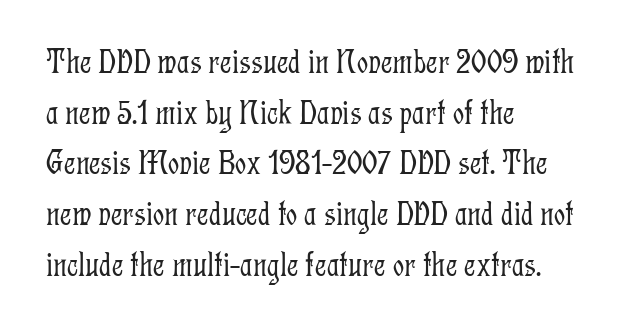
{"serif": "yes", "italic": "no", "bold": "no", "weight": "light", "width": "condensed", "stroke_contrast": "low", "x_height": "medium", "monospaced": "no", "underline": "no", "align": "left", "line_spacing": "normal", "line_spacing_ratio": 1.45, "letter_spacing": "normal", "letter_spacing_em": 0.0, "glyph_px": 35}
